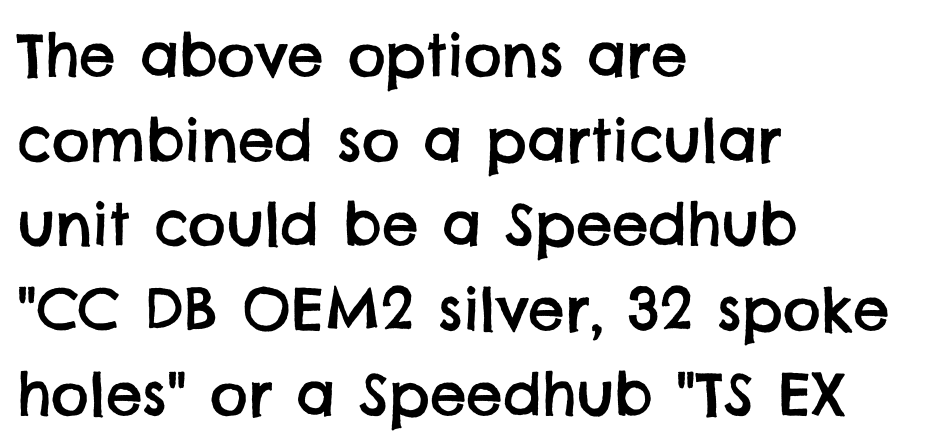
{"serif": "no", "width": "normal", "stroke_contrast": "low", "x_height": "large", "monospaced": "no", "underline": "no", "align": "left", "line_spacing": "normal", "line_spacing_ratio": 1.46, "letter_spacing": "normal", "letter_spacing_em": 0.0, "glyph_px": 58}
